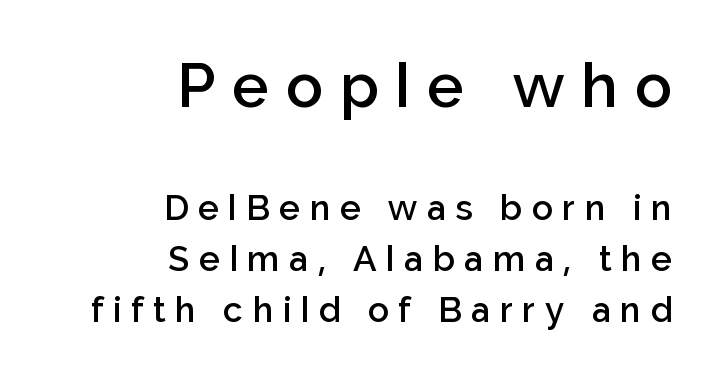
The image shows 62 px semibold sans-serif type, upright; set right-aligned, normal line spacing (1.45x), unusually wide letter spacing (+0.27 em), not underlined; the first (top) block is 1.77x larger; low stroke contrast and a medium x-height.
